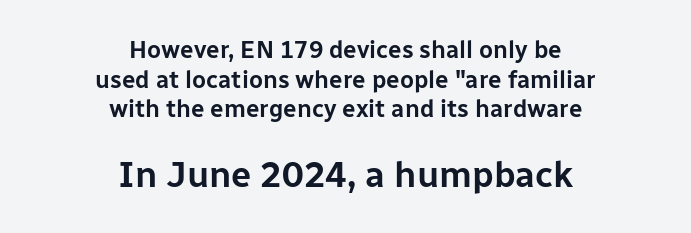
Observe the absence of serifs on each vertical stroke in this sample. Notice how the stems are strictly vertical — no italics here. Each letter keeps its own natural width here, so spacing adapts to shape. Leftover space on each line is divided equally before and after the words. This sample uses plain, unmodified letter spacing. Type size steps up from the first block to the second.
